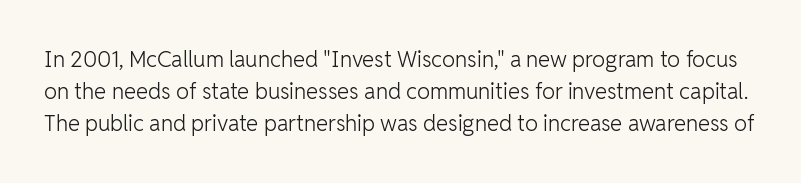
Q: Is the text bold? A: No.
Q: Is the text italic (slanted)? A: No, it is upright.
Q: Is the text underlined? A: No.
Q: Is the spacing between letters normal or unusually wide? A: Normal.
Q: Is the spacing between lines tight, normal or loose? A: Normal.
